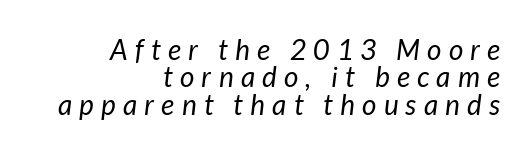
The image shows 28 px regular-weight type, italic (leaning right); set right-aligned, tight line spacing (0.98x), unusually wide letter spacing (+0.26 em), not underlined; low stroke contrast and a medium x-height.
